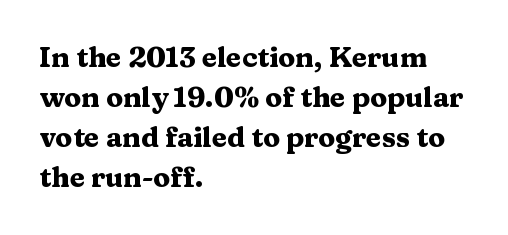
The image shows 28 px heavy, wide serif type, upright; set left-aligned, normal line spacing (1.43x), normal letter spacing, not underlined; medium stroke contrast and a medium x-height.
